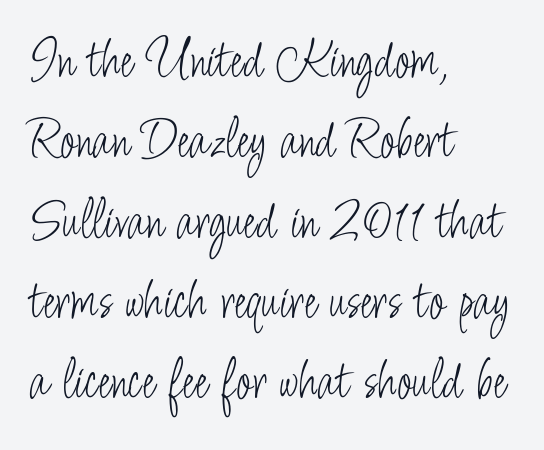
Q: Is the text bold? A: No.
Q: Is the text italic (slanted)? A: Yes.
Q: Is the typeface a serif or a sans-serif typeface? A: Sans-serif.
Q: Is the text underlined? A: No.
Q: How is the paragraph aligned? A: Left-aligned.
Q: Is the spacing between letters normal or unusually wide? A: Normal.
Q: Is the spacing between lines tight, normal or loose? A: Normal.
Q: Width (condensed, normal, or wide)? A: Condensed.
Q: Stroke contrast? A: Low.
Q: x-height? A: Small.
Q: Monospaced? A: No.
